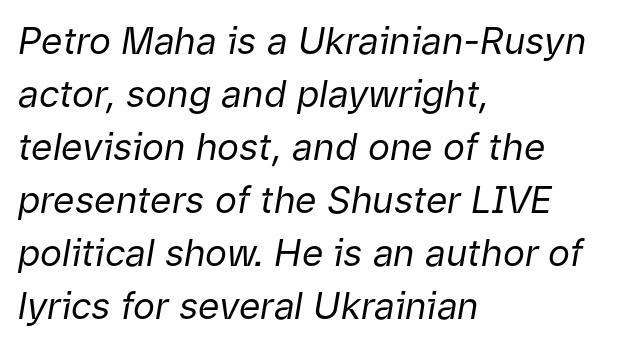
Honestly, there is no underline to notice here at all. The setting favours the left margin, as ordinary paragraphs usually do. Words appear dense and cohesive because spacing is normal. Yep, that's italic — everything's leaning. Rows of type keep a routine distance in the vertical direction.
